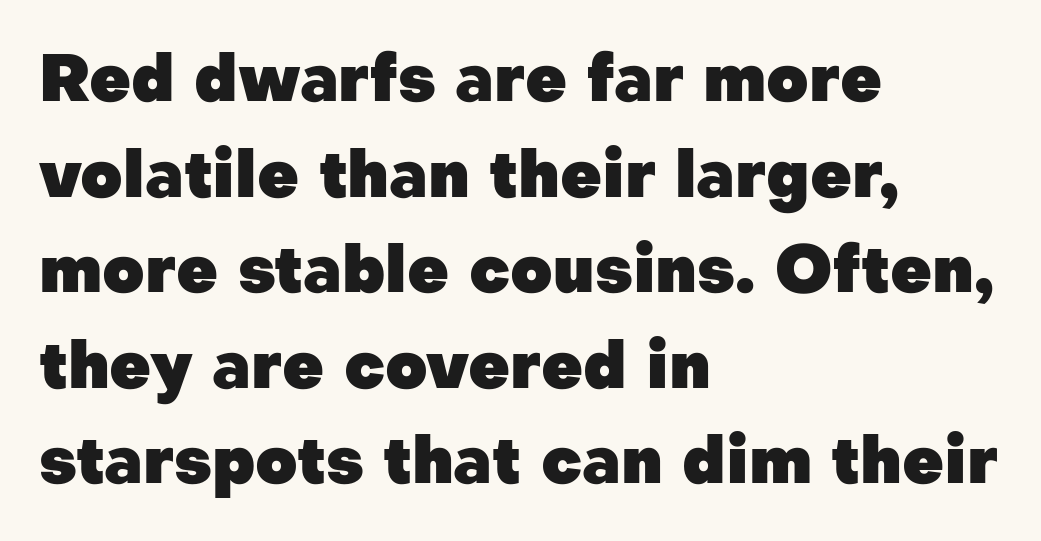
{"serif": "no", "italic": "no", "bold": "yes", "weight": "heavy", "width": "normal", "stroke_contrast": "low", "x_height": "medium", "monospaced": "no", "underline": "no", "align": "left", "line_spacing": "normal", "line_spacing_ratio": 1.47, "letter_spacing": "normal", "letter_spacing_em": 0.0, "glyph_px": 65}
